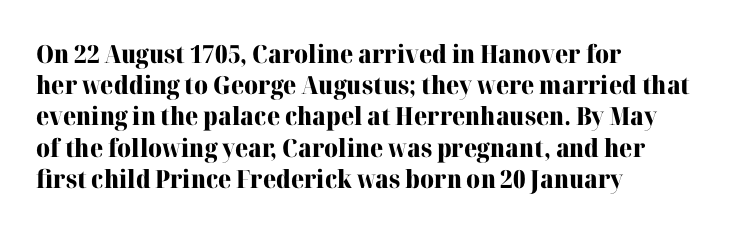
{"italic": "no", "bold": "yes", "underline": "no", "align": "left", "line_spacing": "normal", "line_spacing_ratio": 1.25, "letter_spacing": "normal", "letter_spacing_em": 0.0, "glyph_px": 25}
